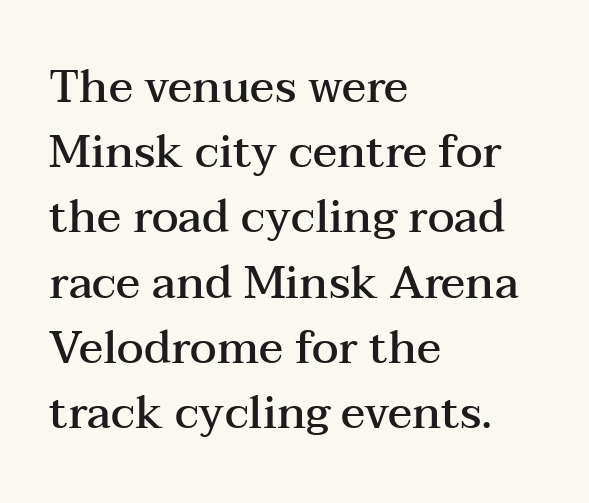
The image shows 45 px semibold, wide serif type, upright; set left-aligned, normal line spacing (1.45x), normal letter spacing, not underlined; medium stroke contrast and a medium x-height.
